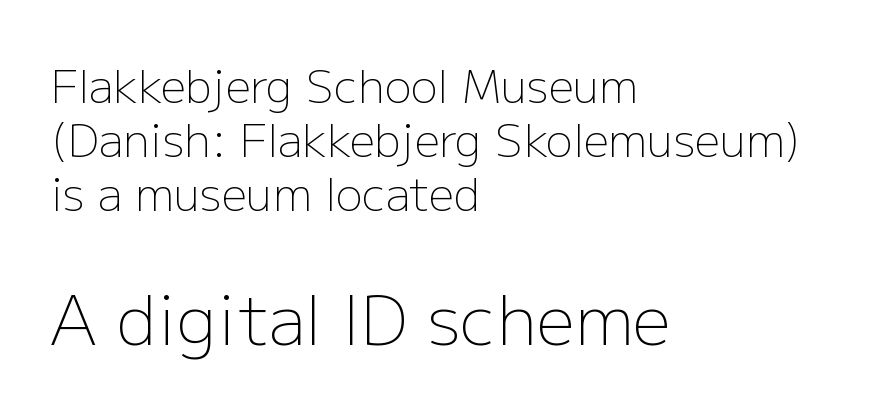
The characters are drawn with everyday or finer stroke widths. Note: no serifs on the glyphs. Think of a printed novel: that variable character pitch is what you see here. Clear beneath every line of the passage.
